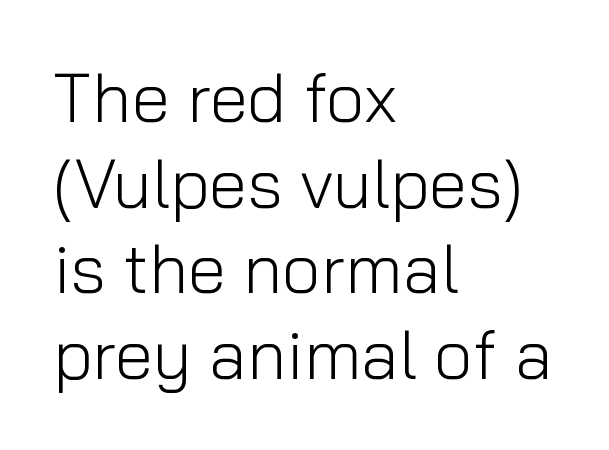
Italic? Not at all — the glyphs are vertical. Underline: absent. The type family on display is of the sans-serif kind. Each letter keeps its own natural width here, so spacing adapts to shape. The letterforms sit shoulder to shoulder at normal distance. The typesetter chose a ragged-right arrangement here.
